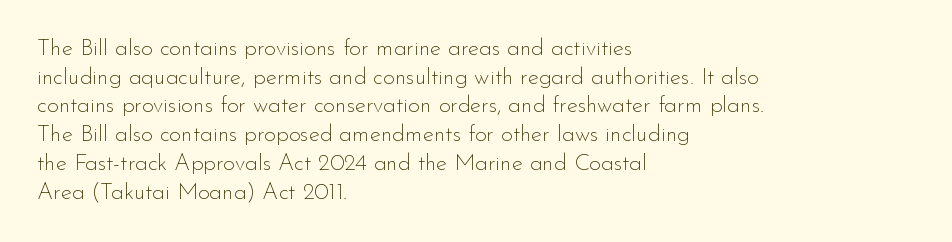
The image shows 23 px text type, upright; set left-aligned, normal line spacing (1.25x), normal letter spacing, not underlined.
